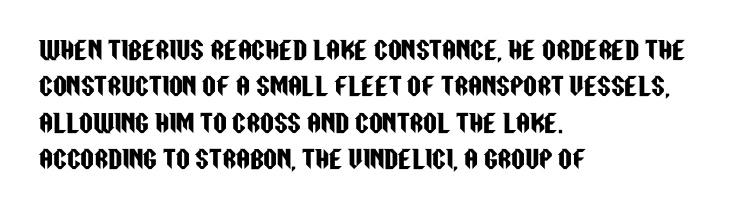
Q: Is the text italic (slanted)? A: No, it is upright.
Q: Is the text underlined? A: No.
Q: How is the paragraph aligned? A: Left-aligned.
Q: Is the spacing between letters normal or unusually wide? A: Normal.
Q: Is the spacing between lines tight, normal or loose? A: Normal.
